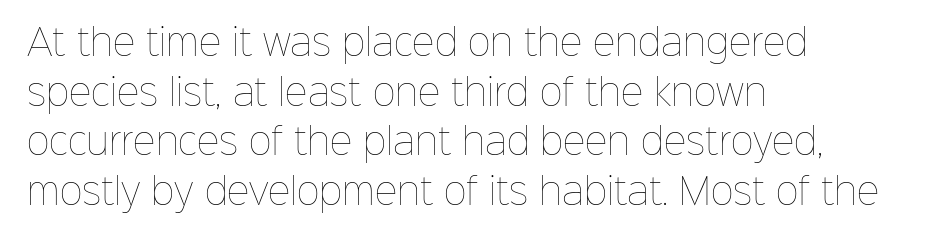
Q: Is the text bold? A: No.
Q: Is the text italic (slanted)? A: No, it is upright.
Q: Is the text underlined? A: No.
Q: How is the paragraph aligned? A: Left-aligned.
Q: Is the spacing between letters normal or unusually wide? A: Normal.
Q: Is the spacing between lines tight, normal or loose? A: Normal.
Q: Width (condensed, normal, or wide)? A: Normal.
Q: Stroke contrast? A: Low.
Q: x-height? A: Medium.
Q: Monospaced? A: No.
